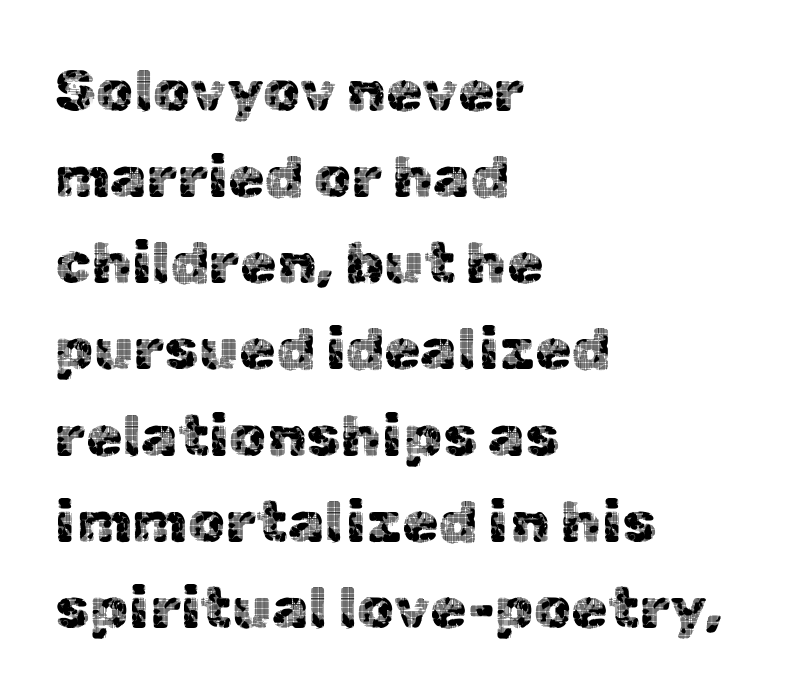
Spacing verdict: proportional, widths tailored to each character. The letters sit at their default tracking, neither squeezed nor spread. Posture: vertical. The compositor pushed each line to the left boundary.
